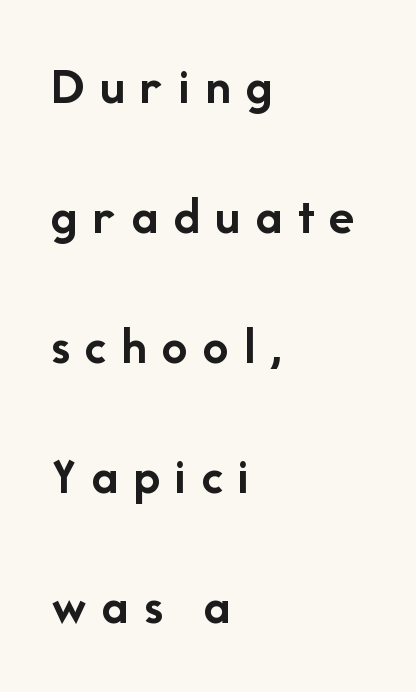
{"serif": "no", "italic": "no", "bold": "yes", "weight": "semibold", "width": "normal", "stroke_contrast": "low", "x_height": "medium", "monospaced": "no", "underline": "no", "align": "left", "line_spacing": "loose", "line_spacing_ratio": 2.5, "letter_spacing": "wide", "letter_spacing_em": 0.29, "glyph_px": 52}
